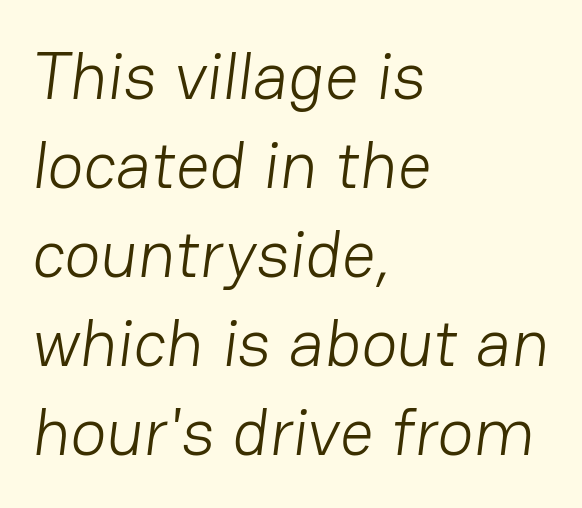
The image shows 67 px light sans-serif type; set left-aligned, normal line spacing (1.33x), normal letter spacing, not underlined; low stroke contrast and a medium x-height.
